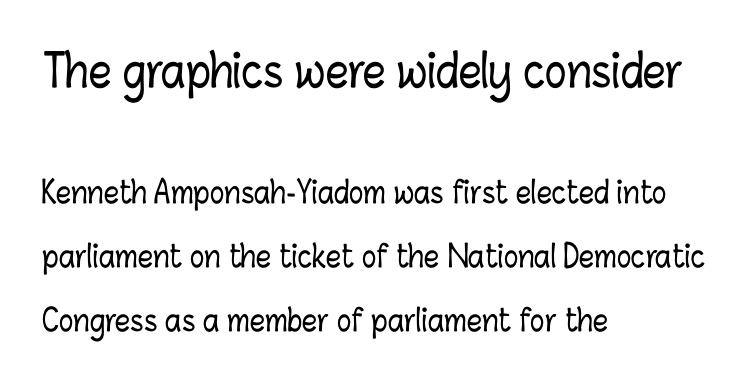
The text block is weighted toward the left margin, trailing off unevenly rightward. The emphasis by scale lands on block number one, above. You could not count columns in this text — the font is proportionally spaced. Type without underlining.
